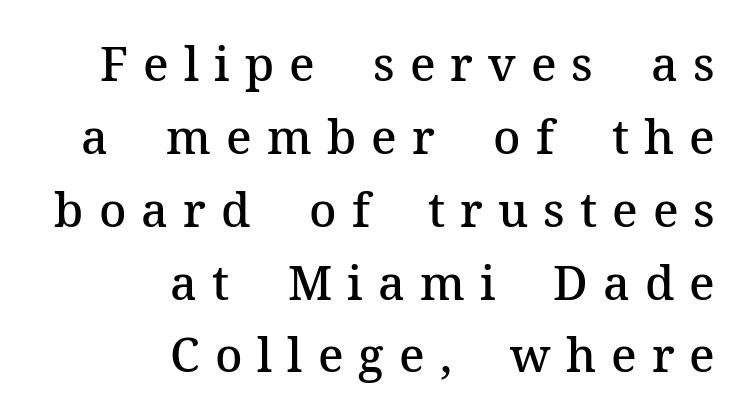
The image shows 47 px semibold serif type, upright; set right-aligned, normal line spacing (1.55x), unusually wide letter spacing (+0.32 em), not underlined; medium stroke contrast and a medium x-height.
